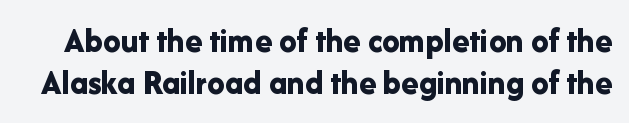
The image shows 35 px bold sans-serif type, upright; set line spacing 1.2x, normal letter spacing, not underlined; low stroke contrast and a medium x-height.
